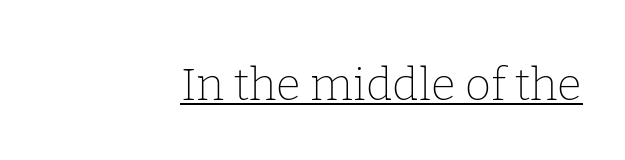
{"serif": "yes", "italic": "no", "bold": "no", "weight": "thin", "width": "normal", "stroke_contrast": "low", "x_height": "medium", "monospaced": "no", "underline": "yes", "align": "right", "letter_spacing": "normal", "letter_spacing_em": 0.0, "glyph_px": 45}
